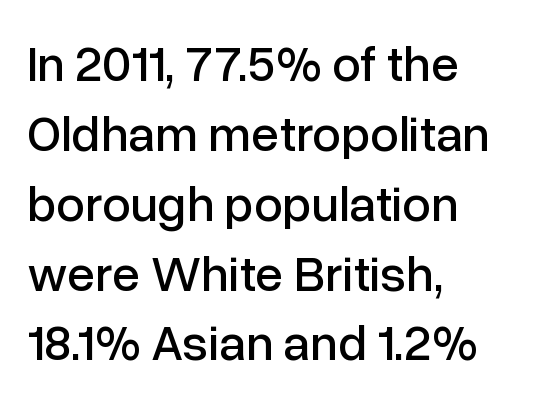
Q: Is the text italic (slanted)? A: No, it is upright.
Q: Is the typeface a serif or a sans-serif typeface? A: Sans-serif.
Q: Is the text underlined? A: No.
Q: How is the paragraph aligned? A: Left-aligned.
Q: Is the spacing between letters normal or unusually wide? A: Normal.
Q: Is the spacing between lines tight, normal or loose? A: Normal.
Q: Width (condensed, normal, or wide)? A: Normal.
Q: Stroke contrast? A: Low.
Q: x-height? A: Medium.
Q: Monospaced? A: No.
